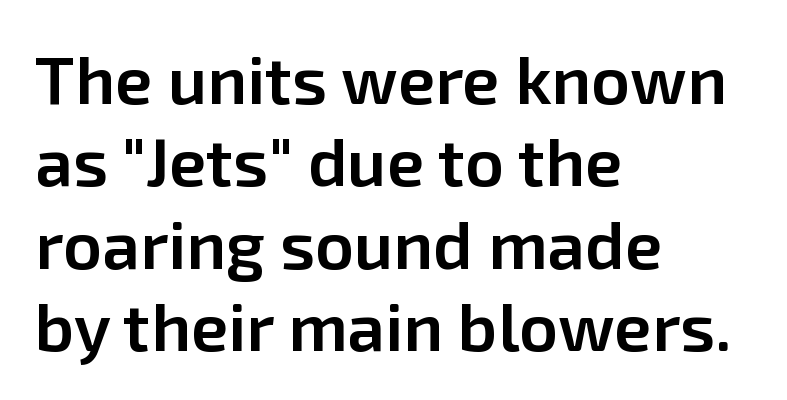
The image shows 68 px semibold sans-serif type, upright; set left-aligned, line spacing 1.21x, normal letter spacing, not underlined; low stroke contrast and a medium x-height.
